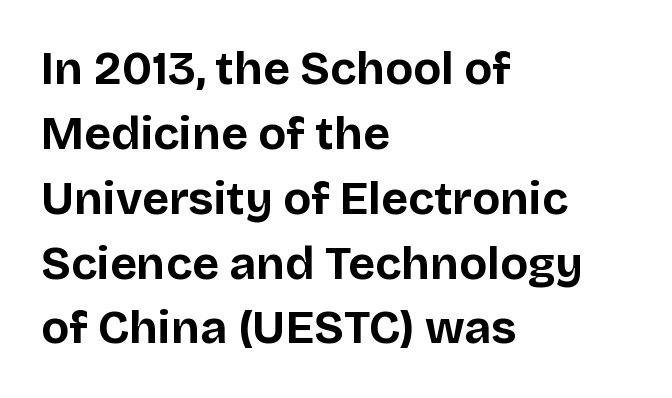
The glyphs are unaccompanied by any horizontal stroke below them. Quick note: not italic, upright. Each letter keeps its own natural width here, so spacing adapts to shape. This sample uses a sans-serif face. Letter spacing: default.
